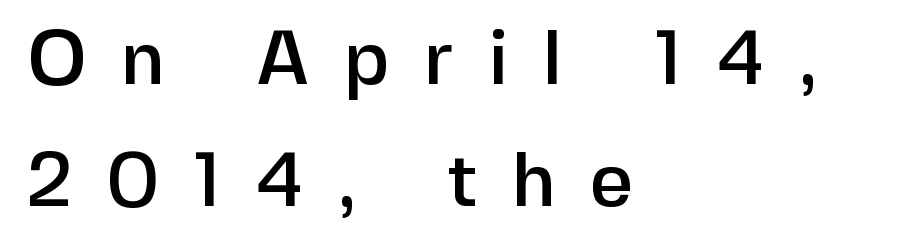
Q: Is the text italic (slanted)? A: No, it is upright.
Q: Is the typeface a serif or a sans-serif typeface? A: Sans-serif.
Q: Is the text underlined? A: No.
Q: How is the paragraph aligned? A: Left-aligned.
Q: Is the spacing between letters normal or unusually wide? A: Unusually wide.
Q: Is the spacing between lines tight, normal or loose? A: Normal.
Q: Width (condensed, normal, or wide)? A: Normal.
Q: Stroke contrast? A: Low.
Q: x-height? A: Medium.
Q: Monospaced? A: No.
